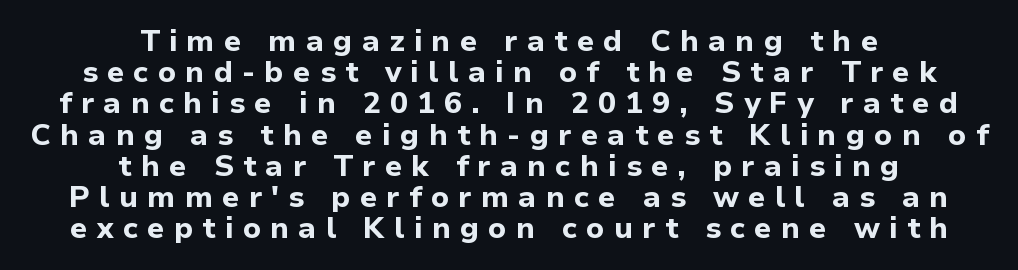
{"serif": "no", "italic": "no", "bold": "yes", "weight": "bold", "width": "normal", "stroke_contrast": "low", "x_height": "medium", "monospaced": "no", "underline": "no", "align": "center", "line_spacing": "tight", "line_spacing_ratio": 1.04, "letter_spacing": "wide", "letter_spacing_em": 0.3, "glyph_px": 30}
